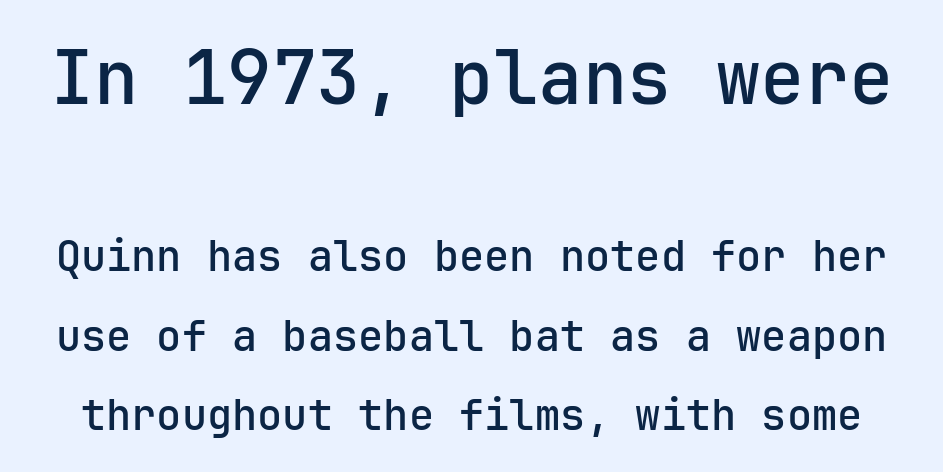
Q: Is the text bold? A: Semi-bold.
Q: Is the text italic (slanted)? A: No, it is upright.
Q: Is the typeface a serif or a sans-serif typeface? A: Sans-serif.
Q: Is the text underlined? A: No.
Q: Is the spacing between letters normal or unusually wide? A: Normal.
Q: Is the spacing between lines tight, normal or loose? A: Loose.
Q: Which block of text is set in a larger size, the first (top) or the second (bottom)? A: The first (top) one.
Q: Width (condensed, normal, or wide)? A: Normal.
Q: Stroke contrast? A: Low.
Q: x-height? A: Medium.
